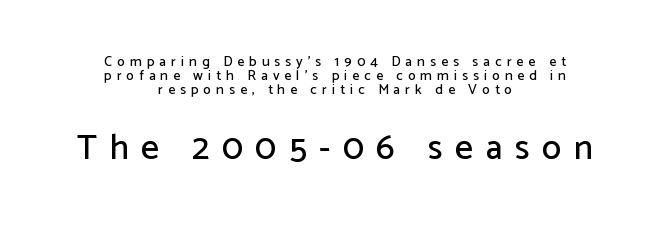
{"serif": "no", "italic": "no", "width": "normal", "stroke_contrast": "low", "x_height": "medium", "monospaced": "no", "underline": "no", "align": "center", "line_spacing": "tight", "line_spacing_ratio": 1.01, "letter_spacing": "wide", "letter_spacing_em": 0.36, "larger_block": "second", "size_ratio": 2.5, "glyph_px": 35}
